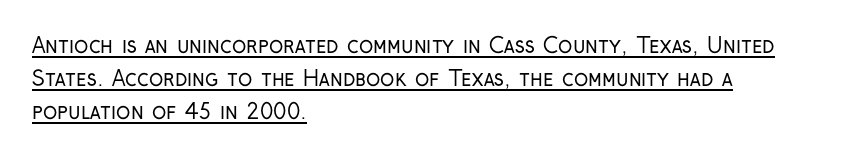
The image shows 21 px text type, upright; set left-aligned, normal line spacing (1.58x), normal letter spacing, underlined.
